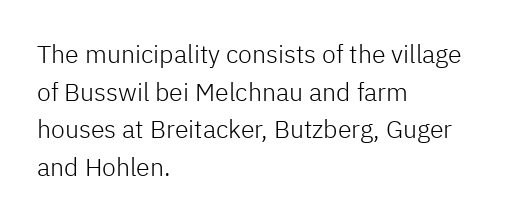
{"italic": "no", "bold": "no", "underline": "no", "align": "left", "line_spacing": "normal", "line_spacing_ratio": 1.51, "letter_spacing": "normal", "letter_spacing_em": 0.0, "glyph_px": 25}
